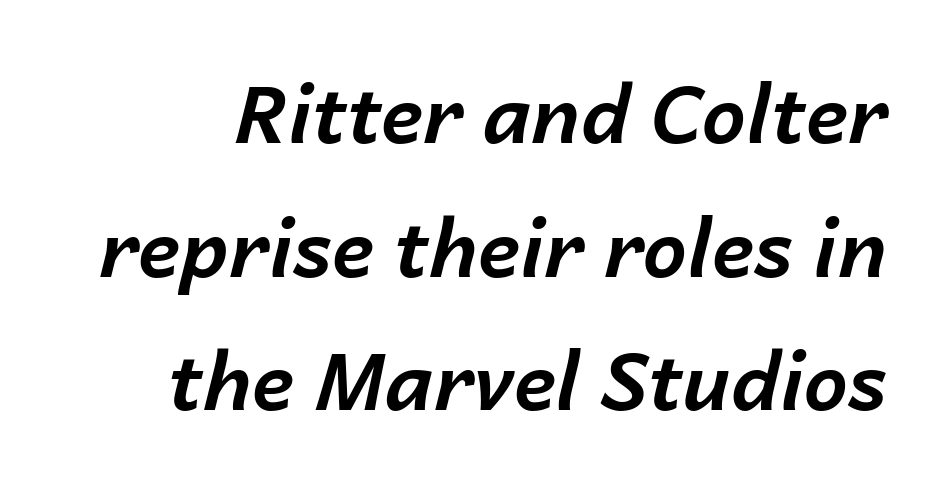
Q: Is the text bold? A: Yes.
Q: Is the text italic (slanted)? A: Yes, it leans right by about 14 degrees.
Q: Is the text underlined? A: No.
Q: Is the spacing between letters normal or unusually wide? A: Normal.
Q: Is the spacing between lines tight, normal or loose? A: Normal.
Q: Width (condensed, normal, or wide)? A: Normal.
Q: Stroke contrast? A: Low.
Q: x-height? A: Medium.
Q: Monospaced? A: No.
